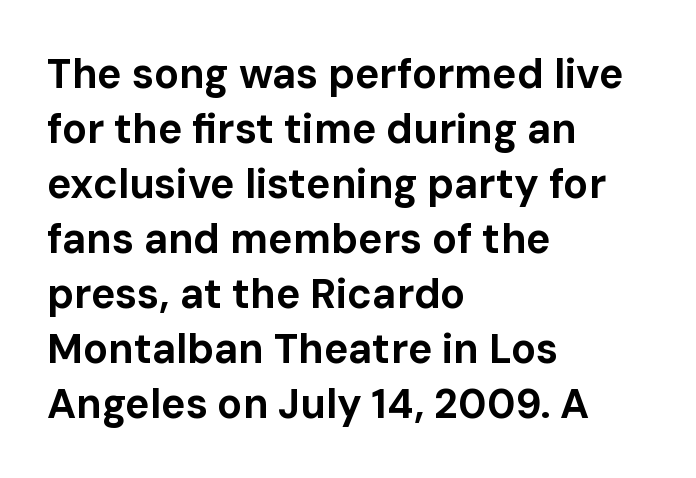
{"serif": "no", "italic": "no", "bold": "yes", "weight": "bold", "width": "normal", "stroke_contrast": "low", "x_height": "medium", "monospaced": "no", "underline": "no", "align": "left", "line_spacing": "normal", "line_spacing_ratio": 1.34, "letter_spacing": "normal", "letter_spacing_em": 0.0, "glyph_px": 41}
